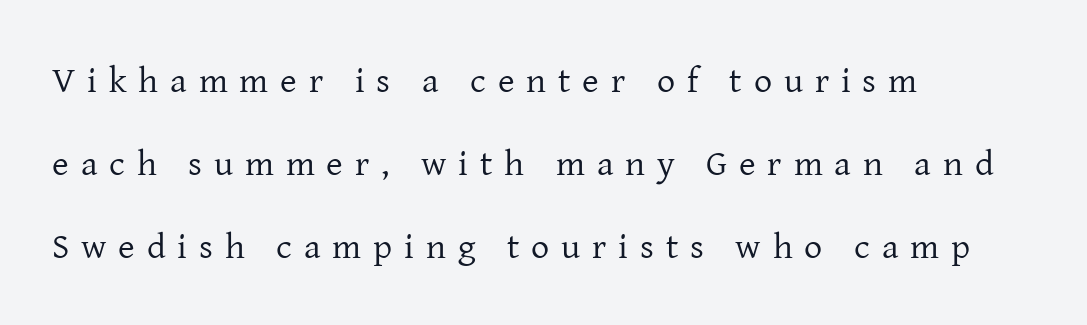
{"serif": "yes", "italic": "no", "bold": "no", "weight": "regular", "width": "normal", "stroke_contrast": "low", "x_height": "medium", "monospaced": "no", "underline": "no", "align": "left", "line_spacing": "loose", "line_spacing_ratio": 2.31, "letter_spacing": "wide", "letter_spacing_em": 0.33, "glyph_px": 36}
